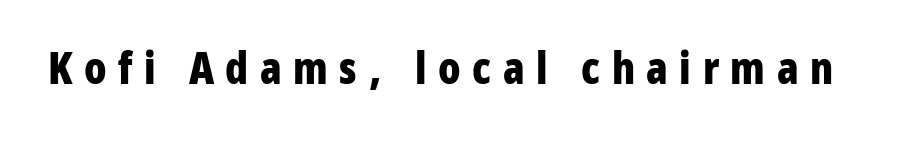
{"serif": "no", "italic": "no", "bold": "yes", "weight": "bold", "width": "condensed", "stroke_contrast": "low", "x_height": "medium", "monospaced": "no", "underline": "no", "letter_spacing": "wide", "letter_spacing_em": 0.26, "glyph_px": 44}
